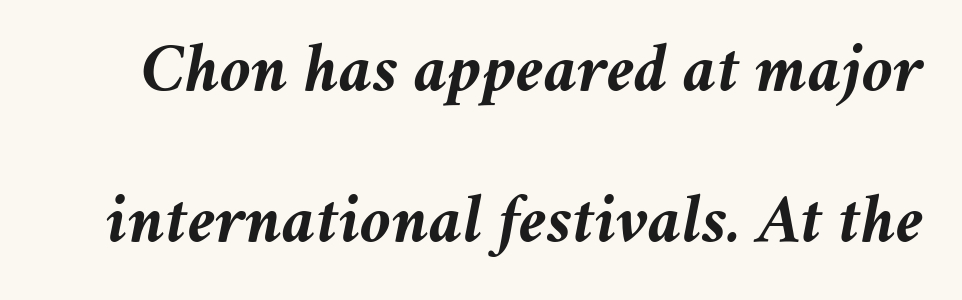
Style check: oblique. This sample has the flowing, uneven cadence of proportional lettering. Observe the ordinary spacing: letters are neighbours, not strangers. Plenty of ink on the page — the face is bold.
